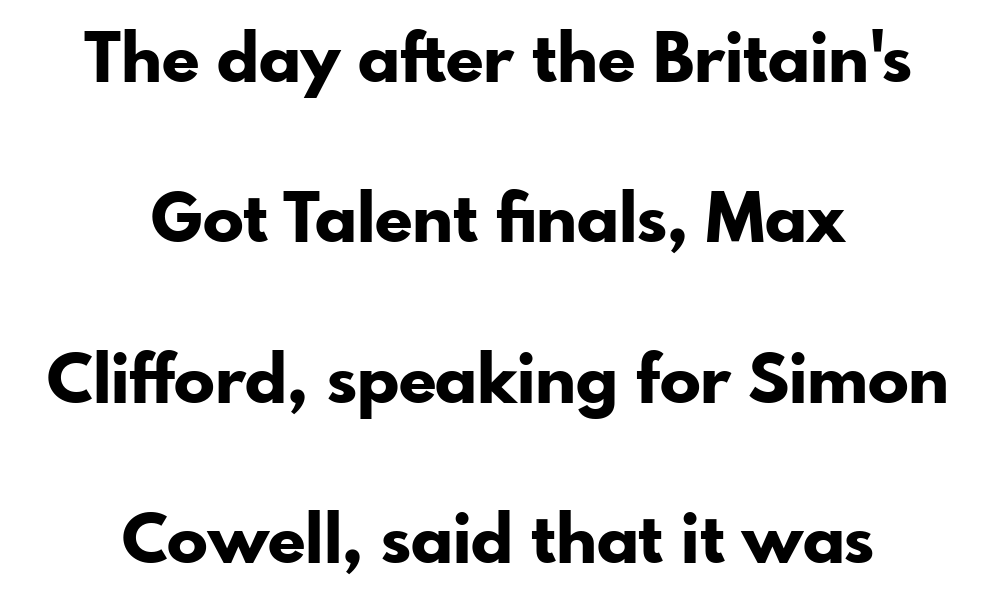
Summary of vertical rhythm: relaxed, with wide interline spacing. Caption: multi-line text, centered on the measure. I'd call this a sans setting — the letters go barefoot. Bare-footed words on every line. Posture: vertical. Nobody touched the tracking dial on this one.
